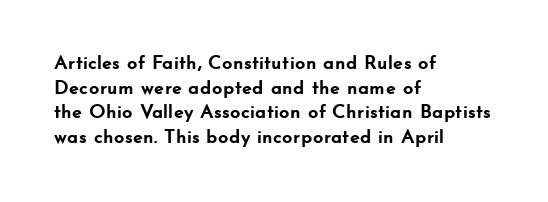
{"italic": "no", "bold": "yes", "underline": "no", "align": "left", "line_spacing_ratio": 1.23, "letter_spacing": "normal", "letter_spacing_em": 0.0, "glyph_px": 20}
